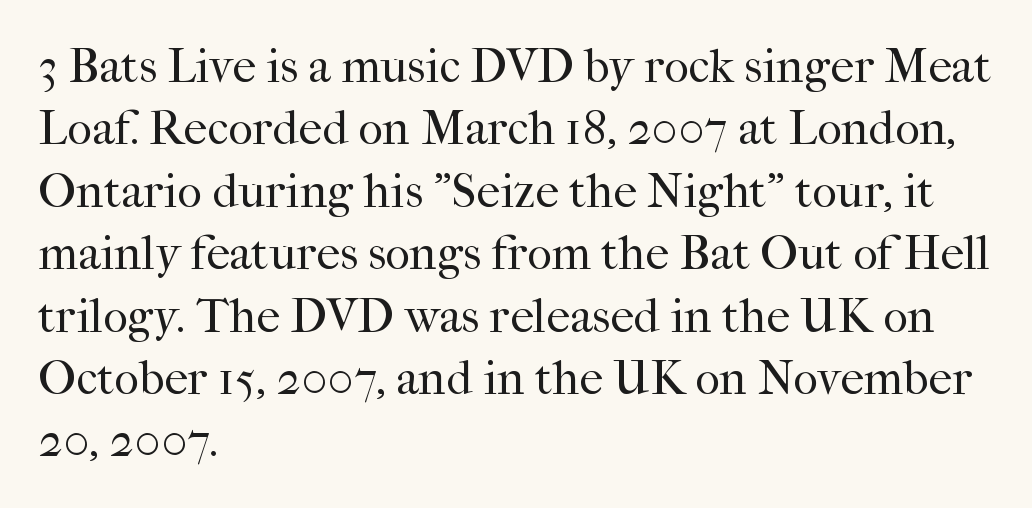
The image shows 48 px regular-weight serif type, upright; set left-aligned, normal line spacing (1.3x), normal letter spacing, not underlined; high stroke contrast and a medium x-height.
